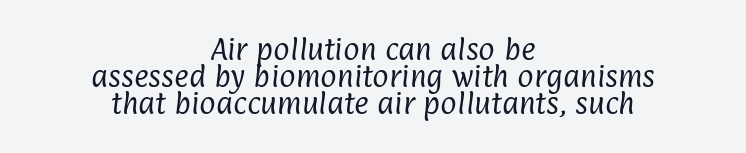
The image shows 25 px text type; set centered, tight line spacing (1.09x), normal letter spacing, not underlined.
